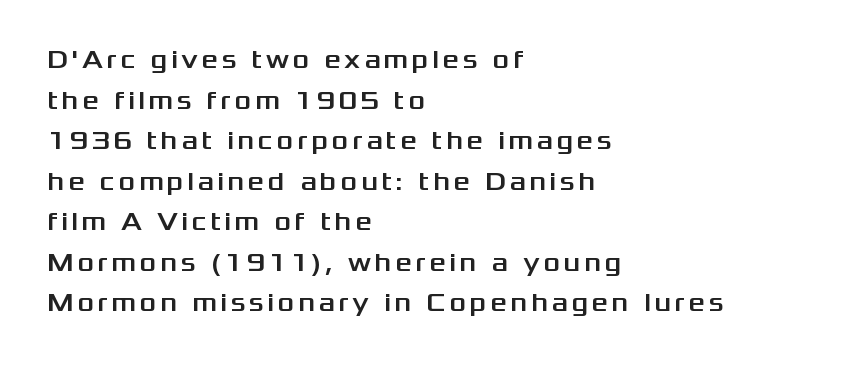
The type sits square on the baseline with zero lean. The lines in this sample share a left origin and differ only in where they stop. Quick note: underline off. Each new line begins a customary step beneath the previous one.
